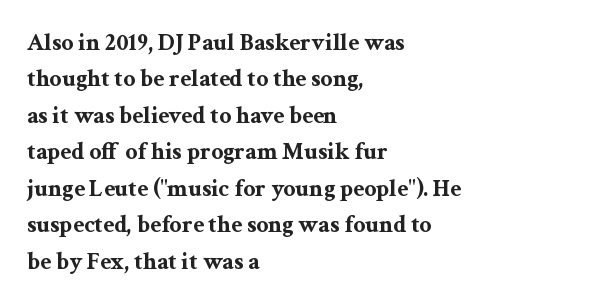
{"italic": "no", "bold": "yes", "underline": "no", "align": "left", "line_spacing": "normal", "line_spacing_ratio": 1.52, "letter_spacing": "normal", "letter_spacing_em": 0.0, "glyph_px": 24}
